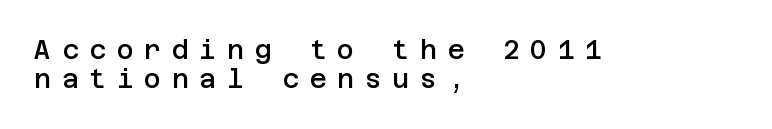
If you drew a ruler down the left edge, every line would touch it. Just letters on the line, the space beneath them empty. The line-height multiplier appears low, near solid setting. Bold? Not quite — semibold, heavier than regular but stopping short. The horizontal fit of the characters is loose and conspicuously gappy. Posture: vertical.
